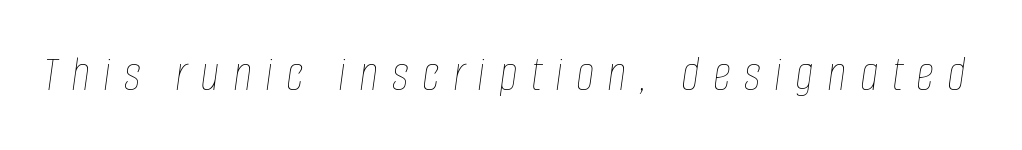
The image shows 51 px thin, condensed type, italic (leaning right); set unusually wide letter spacing (+0.26 em), not underlined; low stroke contrast and a large x-height.
